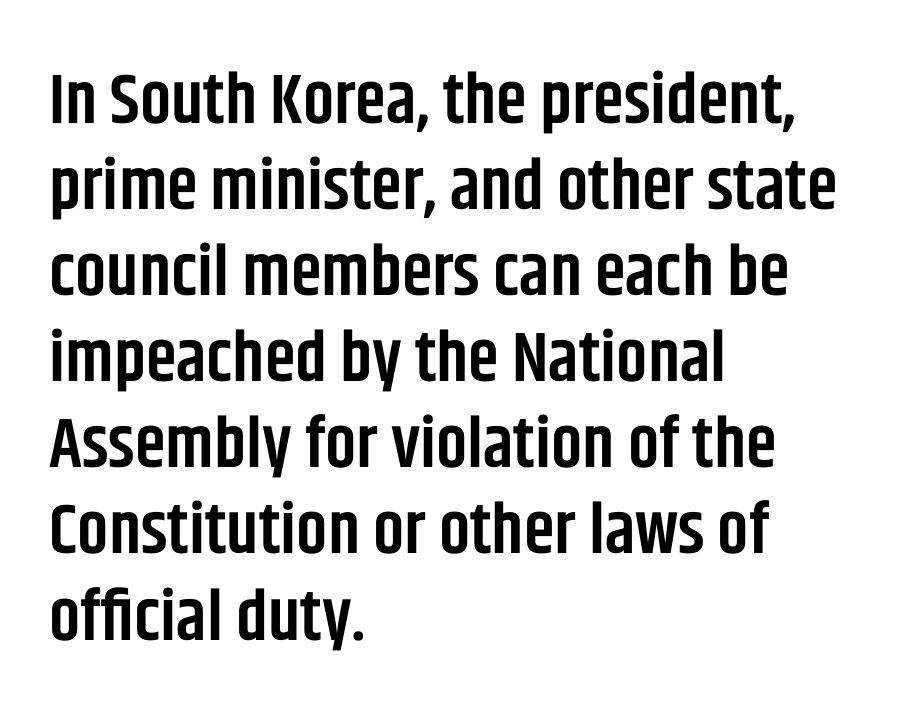
{"serif": "no", "italic": "no", "bold": "semi", "weight": "semibold", "width": "condensed", "stroke_contrast": "low", "x_height": "large", "monospaced": "no", "underline": "no", "align": "left", "line_spacing_ratio": 1.23, "letter_spacing": "normal", "letter_spacing_em": 0.0, "glyph_px": 70}
